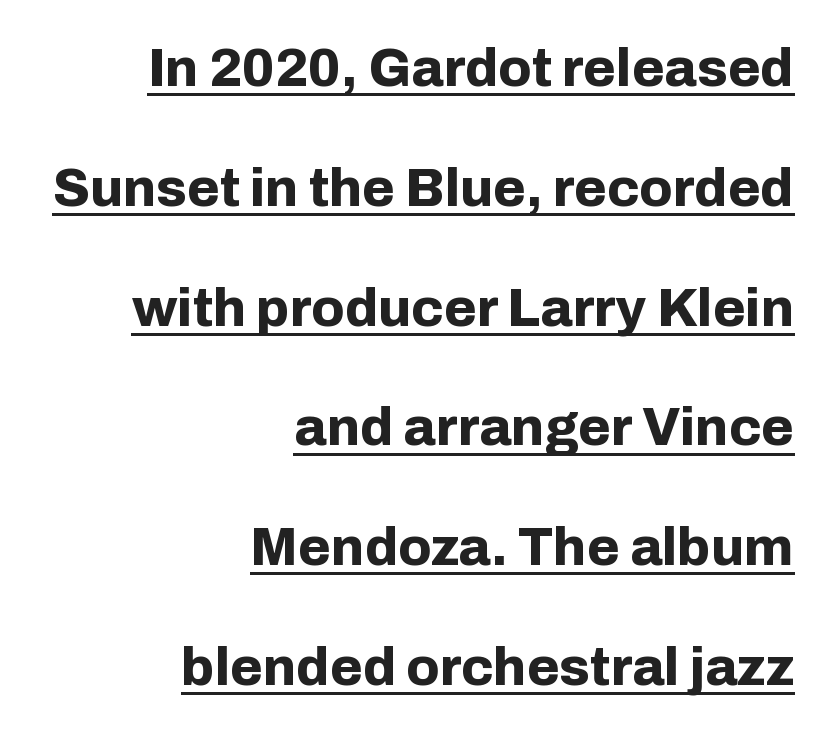
In terms of letterspacing, this is plain default setting. A typesetter would call this proportional, since set widths differ per character. Designer's note — italics off, roman on. Grotesque or geometric, the face here clearly has no serifs. Weight check: bold — yes, fully. Is the block centered? No — it sits flush against the right margin.
